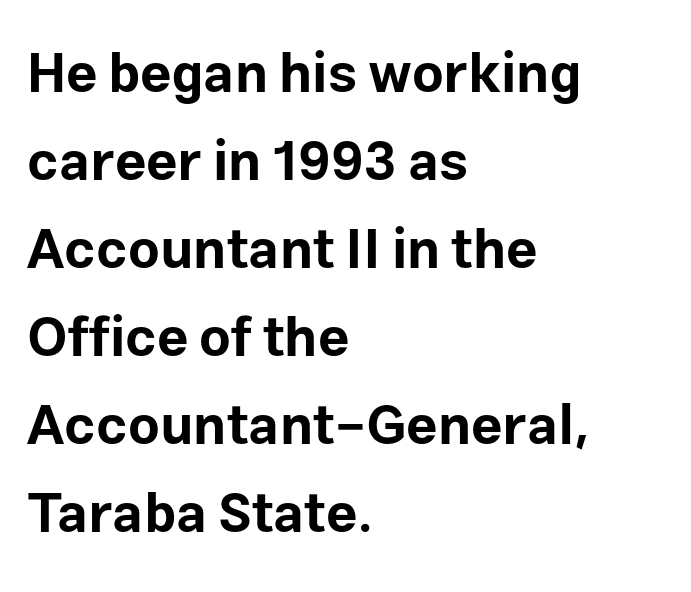
{"serif": "no", "italic": "no", "bold": "yes", "weight": "bold", "width": "normal", "stroke_contrast": "low", "x_height": "medium", "monospaced": "no", "underline": "no", "align": "left", "line_spacing": "normal", "line_spacing_ratio": 1.6, "letter_spacing": "normal", "letter_spacing_em": 0.0, "glyph_px": 55}
